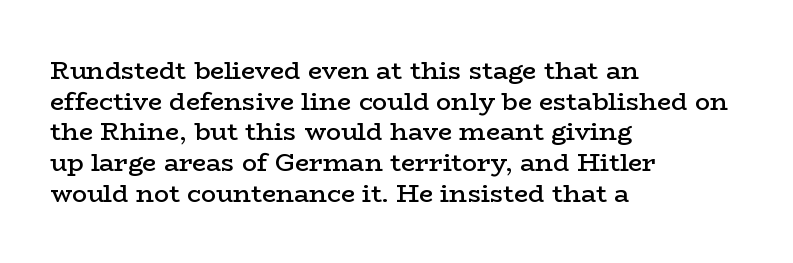
{"italic": "no", "bold": "semi", "underline": "no", "align": "left", "line_spacing_ratio": 1.23, "letter_spacing": "normal", "letter_spacing_em": 0.0, "glyph_px": 25}
